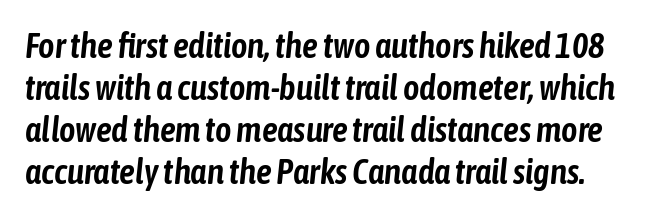
You could call the tracking neutral — neither tight nor loose. Yep, that's italic — everything's leaning. Words float on clear page, feet unadorned. The letters advance in unequal steps, a hallmark of proportional type.
